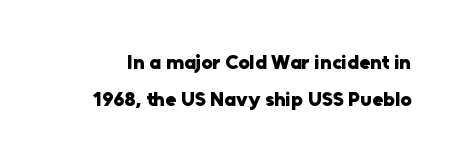
Q: Is the text bold? A: Yes.
Q: Is the text italic (slanted)? A: No, it is upright.
Q: Is the text underlined? A: No.
Q: Is the spacing between letters normal or unusually wide? A: Normal.
